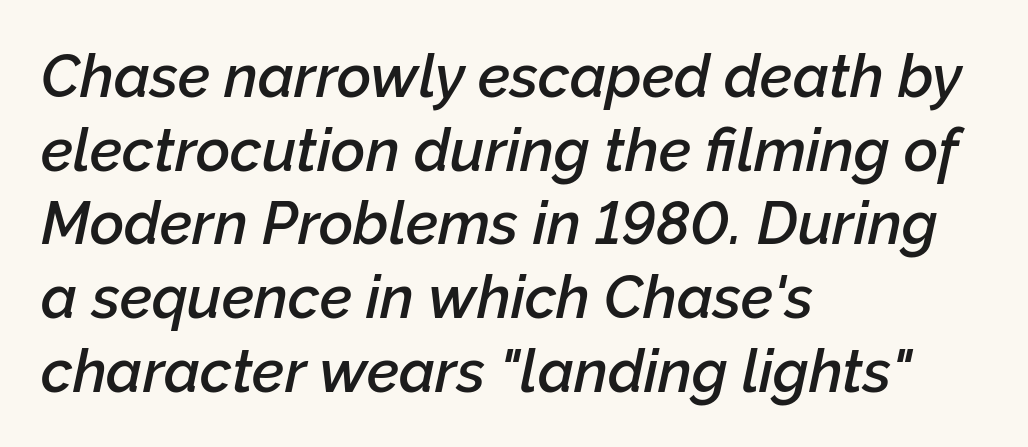
{"italic": "yes", "lean": "right", "slant_degrees": 12, "bold": "semi", "weight": "semibold", "width": "normal", "stroke_contrast": "low", "x_height": "medium", "monospaced": "no", "underline": "no", "align": "left", "line_spacing": "normal", "line_spacing_ratio": 1.25, "letter_spacing": "normal", "letter_spacing_em": 0.0, "glyph_px": 59}
